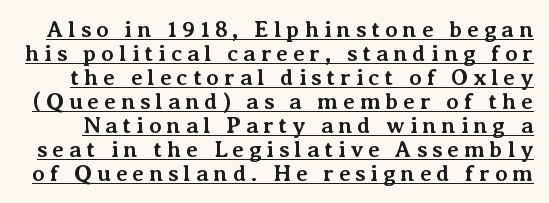
Q: Is the text bold? A: Yes.
Q: Is the text italic (slanted)? A: No, it is upright.
Q: Is the text underlined? A: Yes.
Q: Is the spacing between letters normal or unusually wide? A: Unusually wide.
Q: Is the spacing between lines tight, normal or loose? A: Tight.
